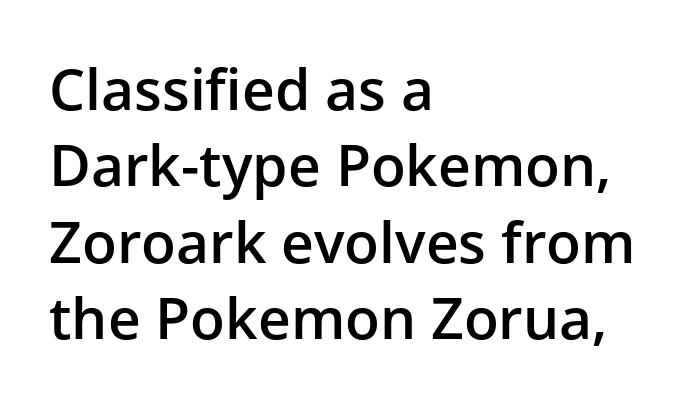
Q: Is the text bold? A: Semi-bold.
Q: Is the text italic (slanted)? A: No, it is upright.
Q: Is the typeface a serif or a sans-serif typeface? A: Sans-serif.
Q: Is the text underlined? A: No.
Q: How is the paragraph aligned? A: Left-aligned.
Q: Is the spacing between letters normal or unusually wide? A: Normal.
Q: Is the spacing between lines tight, normal or loose? A: Normal.
Q: Width (condensed, normal, or wide)? A: Normal.
Q: Stroke contrast? A: Low.
Q: x-height? A: Medium.
Q: Monospaced? A: No.
